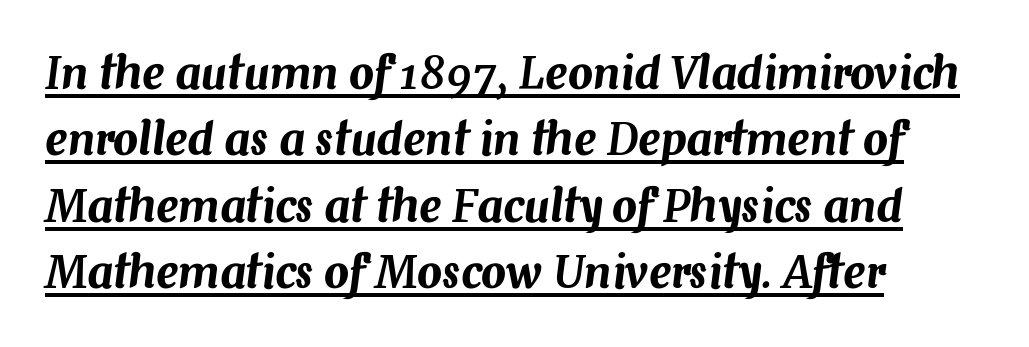
The text carries the slant typical of an italic or oblique font. Alignment: flush left. Baseline-to-baseline distance is the conventional proportion of letter height. Descenders here cross a horizontal rule under the line. The letters advance in unequal steps, a hallmark of proportional type. Tracking value appears to be zero — textbook default spacing.
